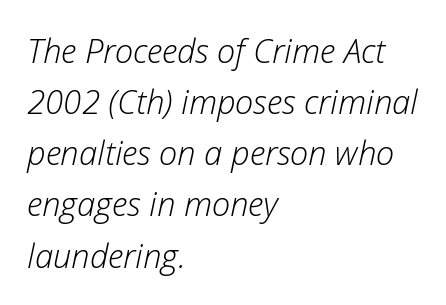
Q: Is the text bold? A: No.
Q: Is the text italic (slanted)? A: Yes, it leans right by about 12 degrees.
Q: Is the text underlined? A: No.
Q: How is the paragraph aligned? A: Left-aligned.
Q: Is the spacing between letters normal or unusually wide? A: Normal.
Q: Is the spacing between lines tight, normal or loose? A: Normal.
Q: Width (condensed, normal, or wide)? A: Normal.
Q: Stroke contrast? A: Low.
Q: x-height? A: Medium.
Q: Monospaced? A: No.
